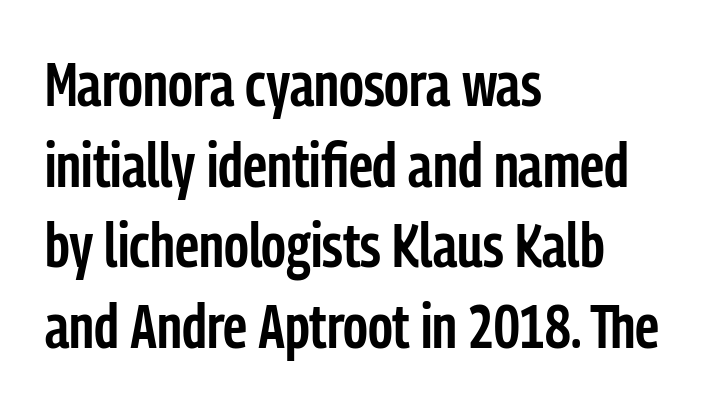
Left-aligned paragraph, ragged on the right. These words are printed semibold, heavier than regular yet not bold. The type is set solid horizontally, with unmodified tracking. The foot of each line stays bare and open.
